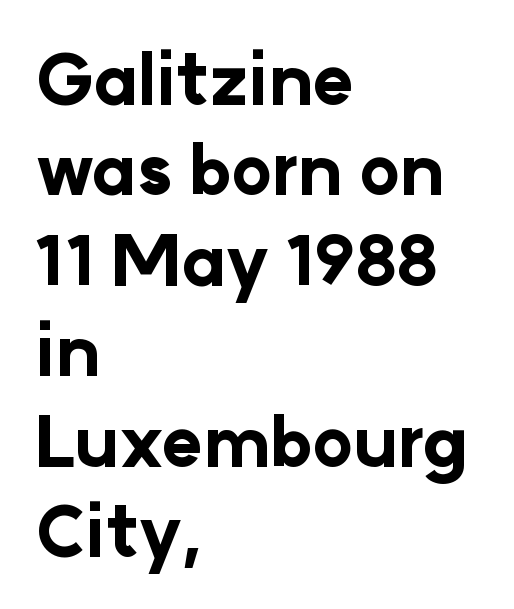
The image shows 69 px bold sans-serif type, upright; set left-aligned, normal line spacing (1.31x), normal letter spacing, not underlined; low stroke contrast and a medium x-height.
